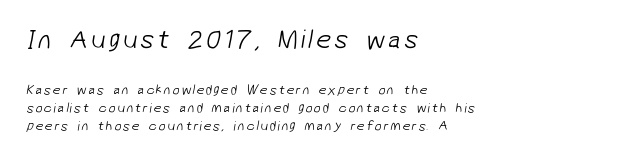
Line beginnings align vertically; line endings do not. A quiet, ordinary-to-light weight characterises the typeface. Bare-footed words on every line. Large over small — that's the arrangement of the two blocks here. Leading: standard.
